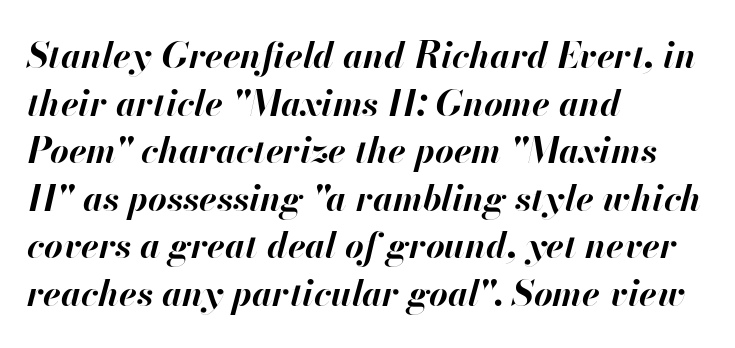
Q: Is the text bold? A: Yes.
Q: Is the text italic (slanted)? A: Yes, it leans right by about 13 degrees.
Q: Is the text underlined? A: No.
Q: How is the paragraph aligned? A: Left-aligned.
Q: Is the spacing between letters normal or unusually wide? A: Normal.
Q: Is the spacing between lines tight, normal or loose? A: Normal.
Q: Width (condensed, normal, or wide)? A: Normal.
Q: Stroke contrast? A: High.
Q: x-height? A: Small.
Q: Monospaced? A: No.
